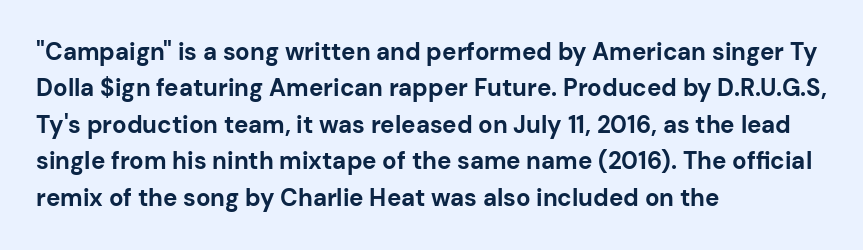
The designer left line spacing at the default. The horizontal fit of the characters is conventional and even. The specimen reads as upright at a glance. The passage shown is not underscored anywhere. The letters are bold, with thick, heavy strokes.
